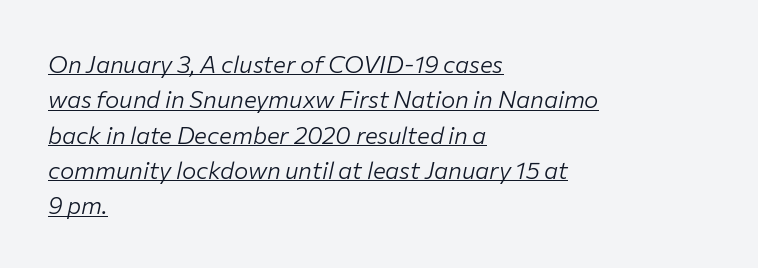
Q: Is the text bold? A: No.
Q: Is the text italic (slanted)? A: Yes, it leans right by about 12 degrees.
Q: Is the text underlined? A: Yes.
Q: How is the paragraph aligned? A: Left-aligned.
Q: Is the spacing between letters normal or unusually wide? A: Normal.
Q: Is the spacing between lines tight, normal or loose? A: Normal.
